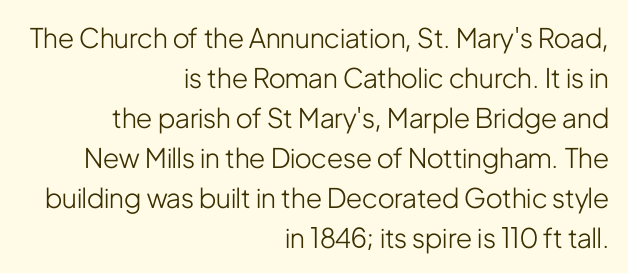
These lines were composed using upright roman letters. Successive baselines arrive at the customary interval. Alignment: flush right. Stems here are at most as thick as an everyday book face. The string is rendered with underlining switched off. Default kerning and tracking; the words read as compact shapes.
